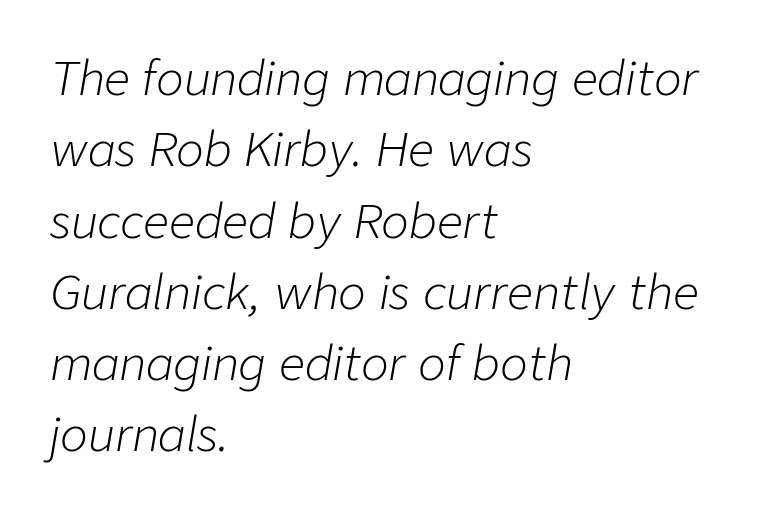
You could call the tracking neutral — neither tight nor loose. Leftover space on each line is placed entirely after the last word. When letters slant like this, we call the style italic. Whoever set this chose a conventional vertical rhythm.
